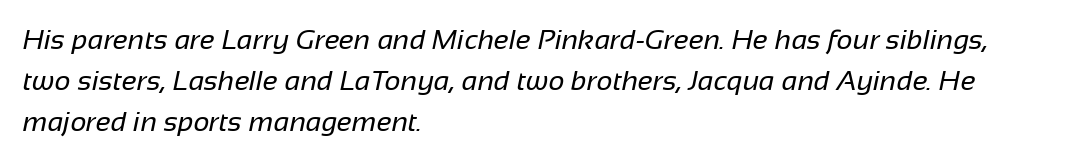
{"serif": "no", "bold": "no", "weight": "regular", "width": "normal", "stroke_contrast": "low", "x_height": "medium", "monospaced": "no", "underline": "no", "align": "left", "line_spacing": "normal", "line_spacing_ratio": 1.47, "letter_spacing": "normal", "letter_spacing_em": 0.0, "glyph_px": 28}
